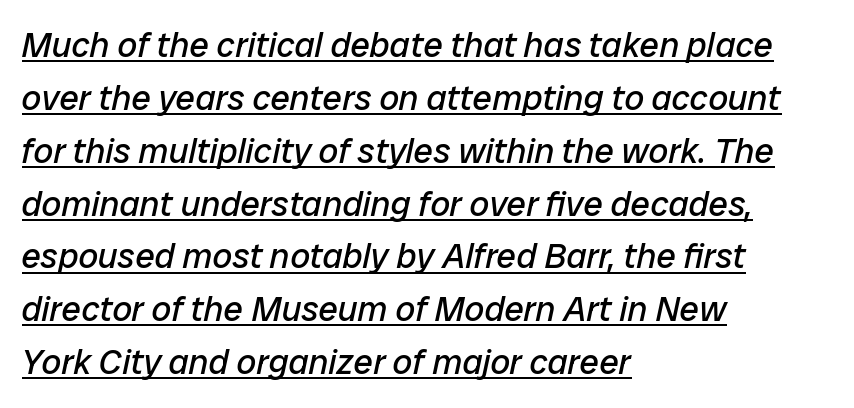
{"italic": "yes", "lean": "right", "slant_degrees": 12, "bold": "no", "weight": "regular", "width": "normal", "stroke_contrast": "low", "x_height": "medium", "monospaced": "no", "underline": "yes", "align": "left", "line_spacing": "normal", "line_spacing_ratio": 1.51, "letter_spacing": "normal", "letter_spacing_em": 0.0, "glyph_px": 35}
